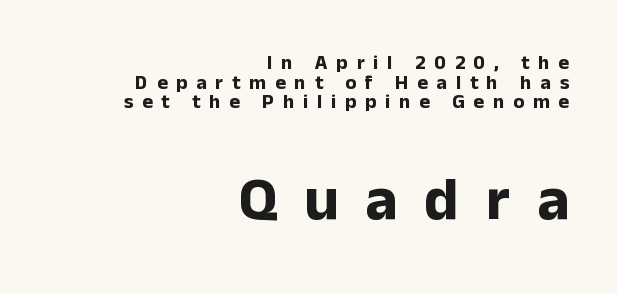
The image shows 61 px bold sans-serif type, upright; set right-aligned, tight line spacing (0.98x), unusually wide letter spacing (+0.44 em), not underlined; the second (bottom) block is 3.05x larger; low stroke contrast and a medium x-height.
